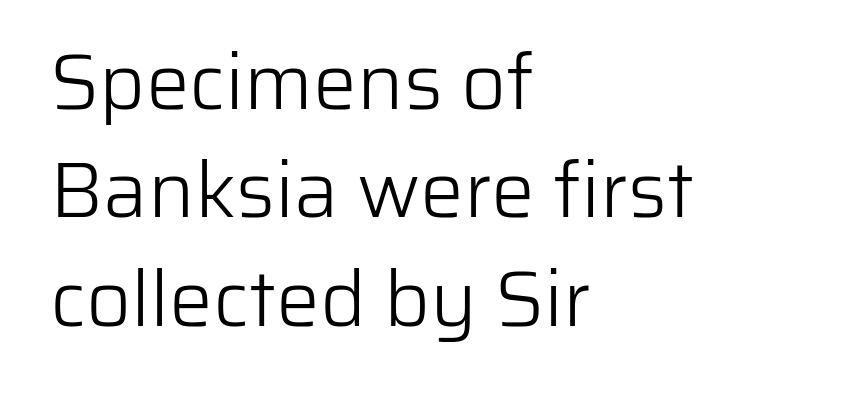
Q: Is the text bold? A: No.
Q: Is the text italic (slanted)? A: No, it is upright.
Q: Is the typeface a serif or a sans-serif typeface? A: Sans-serif.
Q: Is the text underlined? A: No.
Q: How is the paragraph aligned? A: Left-aligned.
Q: Is the spacing between letters normal or unusually wide? A: Normal.
Q: Is the spacing between lines tight, normal or loose? A: Normal.
Q: Width (condensed, normal, or wide)? A: Normal.
Q: Stroke contrast? A: Low.
Q: x-height? A: Medium.
Q: Monospaced? A: No.
